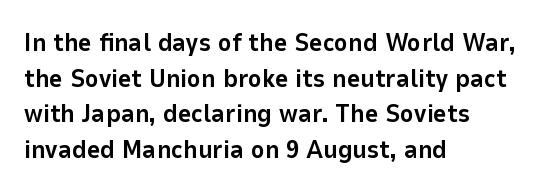
The image shows 26 px bold type, upright; set left-aligned, normal line spacing (1.37x), normal letter spacing, not underlined.
